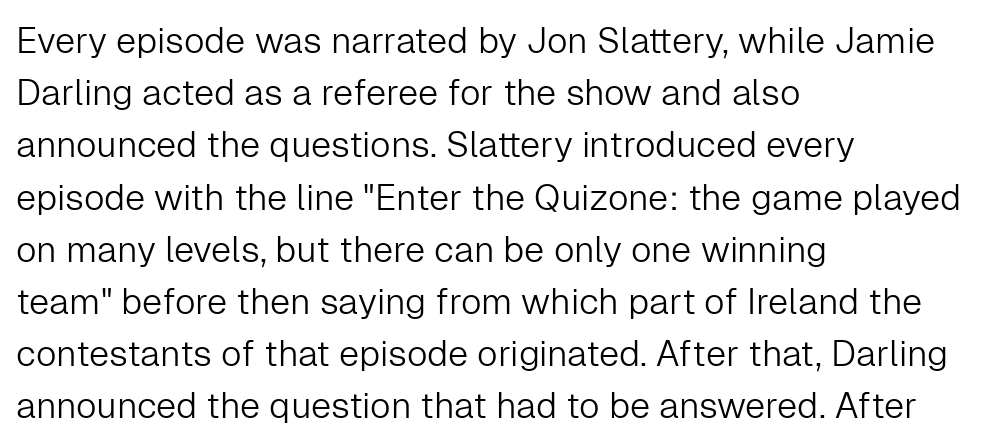
The image shows 36 px light sans-serif type, upright; set left-aligned, normal line spacing (1.45x), normal letter spacing, not underlined; low stroke contrast and a medium x-height.
